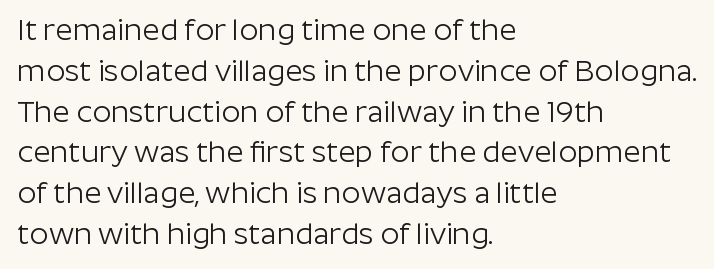
The image shows 30 px light sans-serif type, upright; set left-aligned, normal line spacing (1.36x), normal letter spacing, not underlined; low stroke contrast and a medium x-height.
